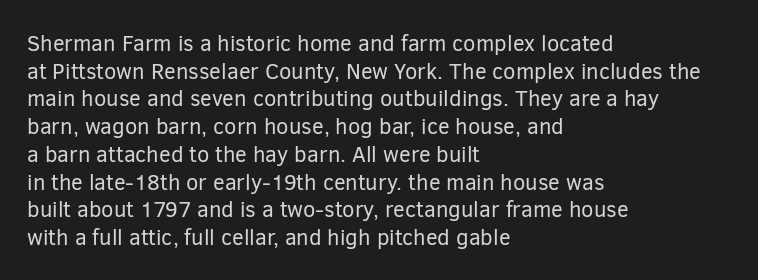
Q: Is the text bold? A: No.
Q: Is the text italic (slanted)? A: No, it is upright.
Q: Is the text underlined? A: No.
Q: How is the paragraph aligned? A: Left-aligned.
Q: Is the spacing between letters normal or unusually wide? A: Normal.
Q: Is the spacing between lines tight, normal or loose? A: Normal.
